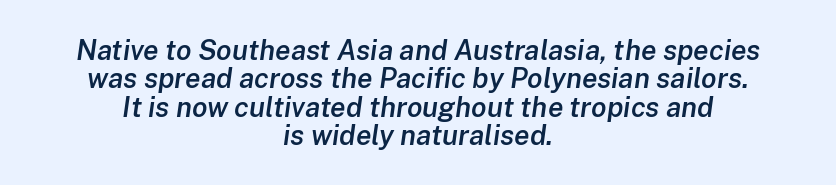
This sample uses plain, unmodified letter spacing. The line-height multiplier appears low, near solid setting. Strokes here are thickened, but only to semibold level. Italic: yes, the glyphs are oblique. The letters advance in unequal steps, a hallmark of proportional type.
